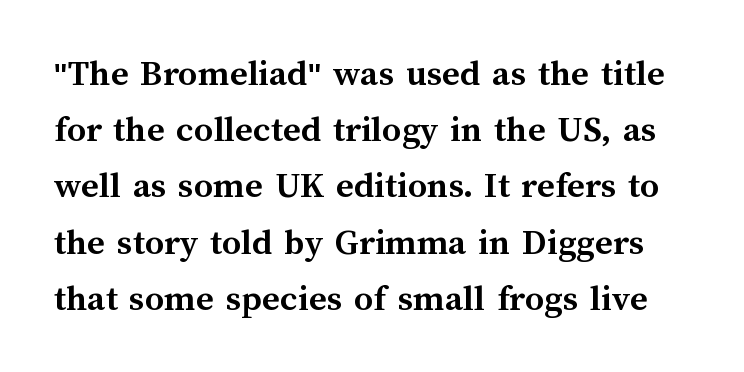
Q: Is the text bold? A: Yes.
Q: Is the text italic (slanted)? A: No, it is upright.
Q: Is the text underlined? A: No.
Q: Is the spacing between letters normal or unusually wide? A: Normal.
Q: Is the spacing between lines tight, normal or loose? A: Normal.
Q: Width (condensed, normal, or wide)? A: Normal.
Q: Stroke contrast? A: Medium.
Q: x-height? A: Medium.
Q: Monospaced? A: No.
